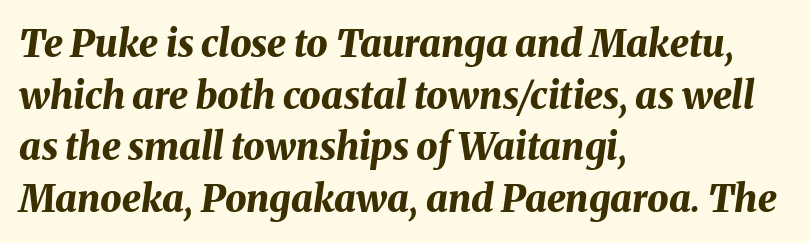
Every character sits at an angle, as italics do. Character widths vary here, with narrow letters taking less room than wide ones. Compared with an ordinary text face, these strokes are far heavier — a full bold. These lines stack with their left ends in a neat column. Descenders hang freely into open space. Words appear dense and cohesive because spacing is normal.
